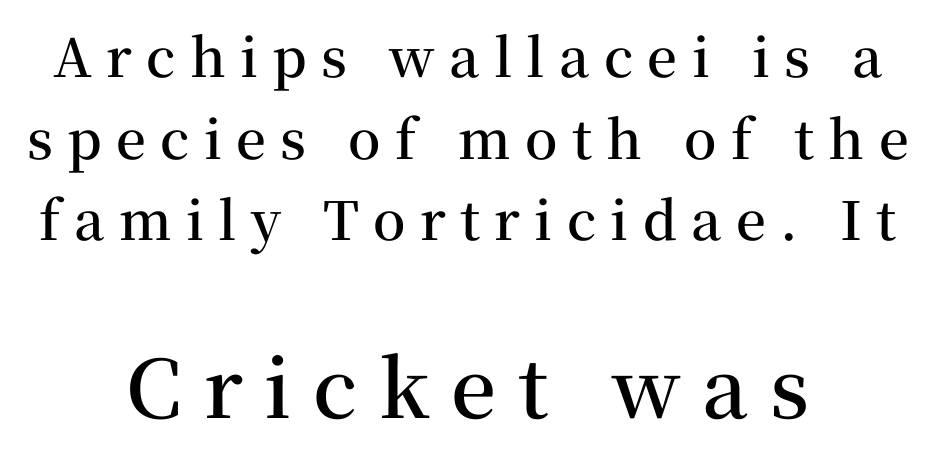
Tracking value appears strongly positive — letters spread wide. Weight: semibold (demi). The type sits square on the baseline with zero lean. Whoever set this made the second block the dominant, larger element. The baseline area is clear.
